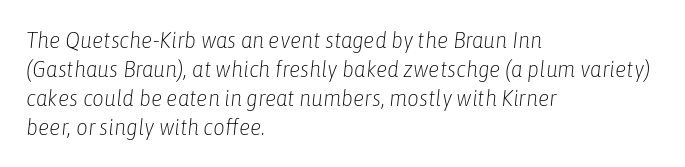
Q: Is the text bold? A: No.
Q: Is the text italic (slanted)? A: Yes, it leans right by about 6 degrees.
Q: Is the text underlined? A: No.
Q: How is the paragraph aligned? A: Left-aligned.
Q: Is the spacing between letters normal or unusually wide? A: Normal.
Q: Is the spacing between lines tight, normal or loose? A: Normal.
